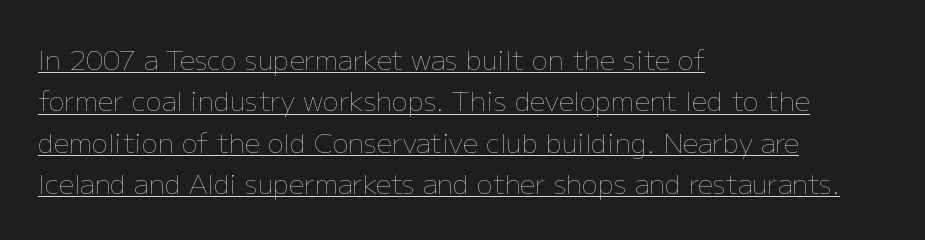
Q: Is the text bold? A: No.
Q: Is the text italic (slanted)? A: No, it is upright.
Q: Is the text underlined? A: Yes.
Q: How is the paragraph aligned? A: Left-aligned.
Q: Is the spacing between letters normal or unusually wide? A: Normal.
Q: Is the spacing between lines tight, normal or loose? A: Normal.
